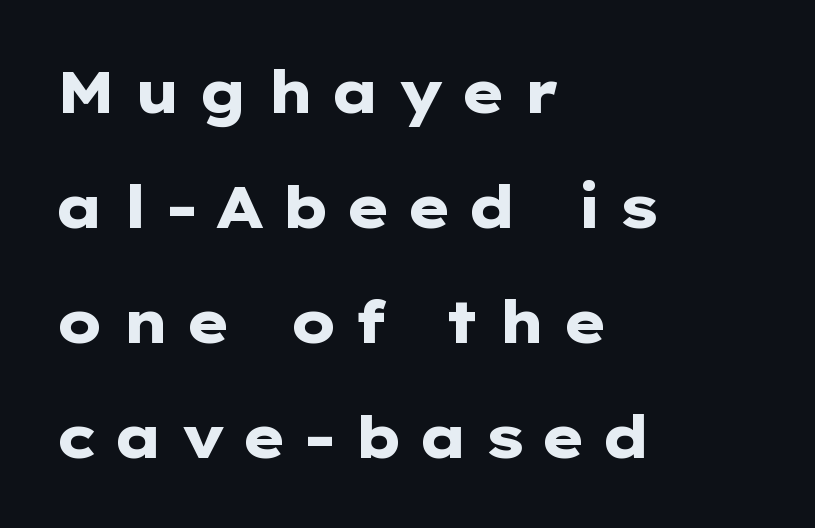
Q: Is the text bold? A: Yes.
Q: Is the text italic (slanted)? A: No, it is upright.
Q: Is the typeface a serif or a sans-serif typeface? A: Sans-serif.
Q: Is the text underlined? A: No.
Q: How is the paragraph aligned? A: Left-aligned.
Q: Is the spacing between letters normal or unusually wide? A: Unusually wide.
Q: Is the spacing between lines tight, normal or loose? A: Loose.
Q: Width (condensed, normal, or wide)? A: Wide.
Q: Stroke contrast? A: Low.
Q: x-height? A: Medium.
Q: Monospaced? A: No.
